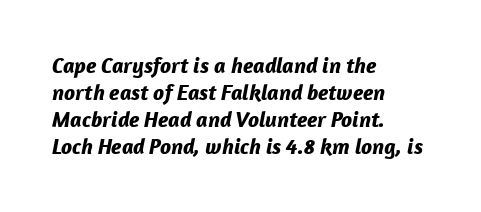
The image shows 22 px bold type, italic (leaning right); set left-aligned, line spacing 1.22x, normal letter spacing, not underlined.
